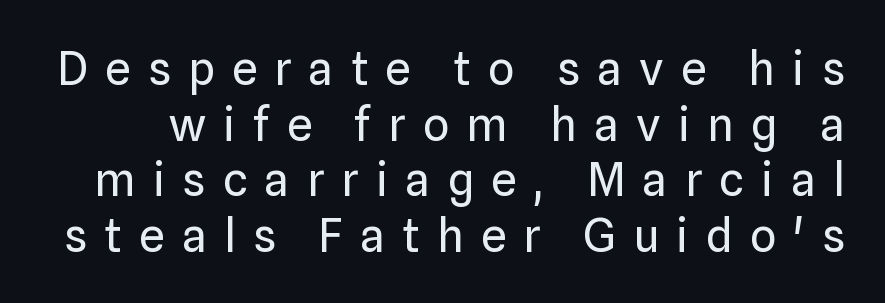
It's the straight-up-and-down kind of type. Grotesque or geometric, the face here clearly has no serifs. Glance below the letters and you will spot only blank space. Weight: regular or lighter.
